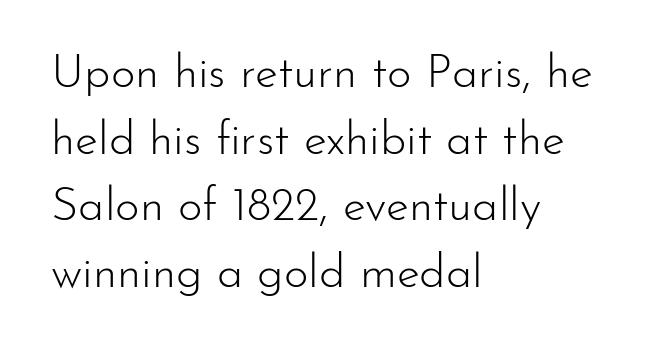
The image shows 47 px light sans-serif type, upright; set left-aligned, normal line spacing (1.42x), normal letter spacing, not underlined; low stroke contrast and a small x-height.
